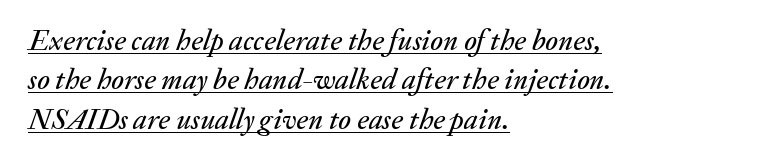
Q: Is the text italic (slanted)? A: Yes, it leans right by about 20 degrees.
Q: Is the text underlined? A: Yes.
Q: How is the paragraph aligned? A: Left-aligned.
Q: Is the spacing between letters normal or unusually wide? A: Normal.
Q: Is the spacing between lines tight, normal or loose? A: Normal.
Q: Width (condensed, normal, or wide)? A: Normal.
Q: Stroke contrast? A: Medium.
Q: x-height? A: Medium.
Q: Monospaced? A: No.
